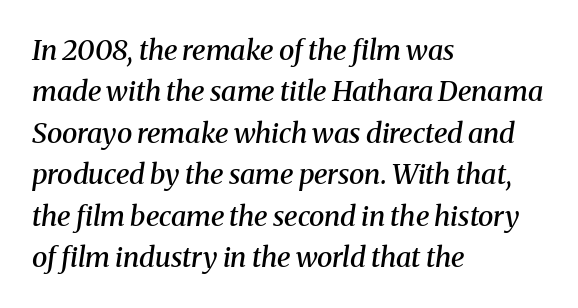
The image shows 28 px semibold serif type, italic (leaning right); set left-aligned, normal line spacing (1.48x), normal letter spacing, not underlined; medium stroke contrast and a medium x-height.
